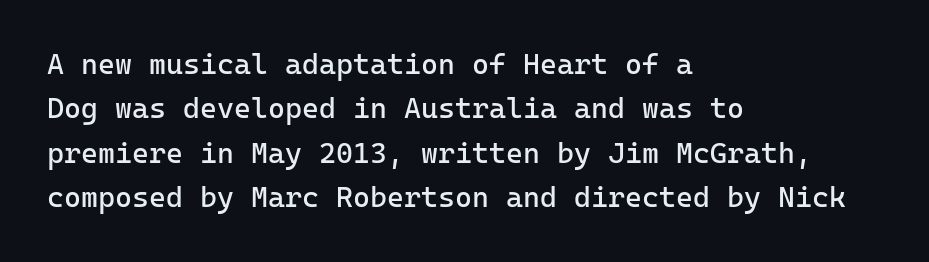
Q: Is the text bold? A: No.
Q: Is the text italic (slanted)? A: No, it is upright.
Q: Is the typeface a serif or a sans-serif typeface? A: Sans-serif.
Q: Is the text underlined? A: No.
Q: How is the paragraph aligned? A: Left-aligned.
Q: Is the spacing between letters normal or unusually wide? A: Normal.
Q: Is the spacing between lines tight, normal or loose? A: Normal.
Q: Width (condensed, normal, or wide)? A: Normal.
Q: Stroke contrast? A: Low.
Q: x-height? A: Medium.
